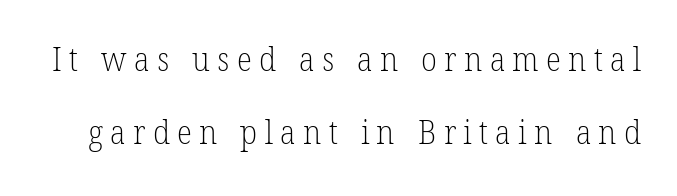
The image shows 32 px light serif type; set loose line spacing (2.27x), unusually wide letter spacing (+0.23 em), not underlined; low stroke contrast and a medium x-height.
